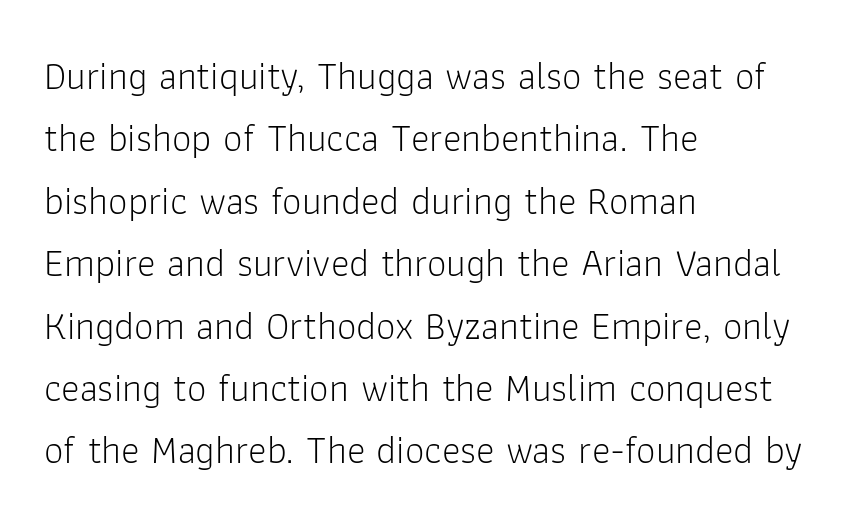
Is the letter spacing exaggerated? No — it looks like the ordinary default. You could not count columns in this text — the font is proportionally spaced. The setting favours the left margin, as ordinary paragraphs usually do. No feet cap the strokes, marking this as sans-serif type. Notice how the stems are strictly vertical — no italics here. This rendering features lettering with no underline.
